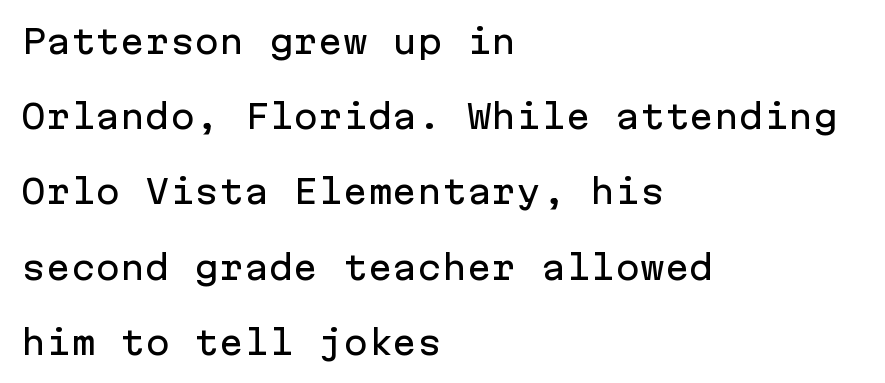
A sans-serif font was chosen for this passage. Quick note: not italic, upright. Leading is clearly above the norm, producing a sparse column. The space directly below the letters is spotless. Caption: multi-line text, flush left, ragged right. Fixed-width glyphs throughout — classic coding-font behaviour.
